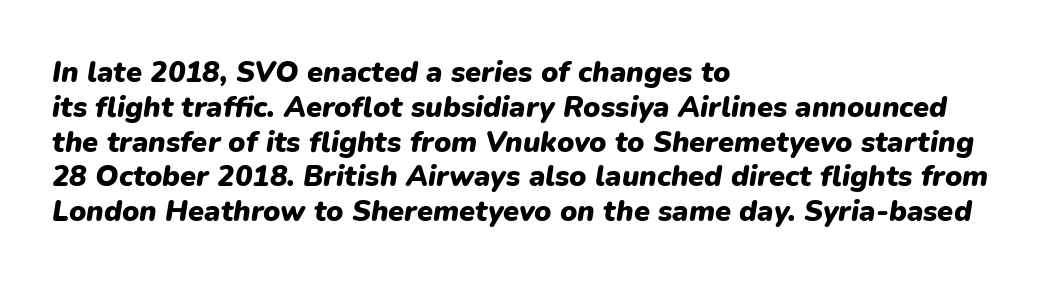
{"italic": "yes", "lean": "right", "slant_degrees": 9, "bold": "yes", "weight": "heavy", "width": "normal", "stroke_contrast": "low", "x_height": "medium", "monospaced": "no", "underline": "no", "align": "left", "line_spacing_ratio": 1.2, "letter_spacing": "normal", "letter_spacing_em": 0.0, "glyph_px": 29}
